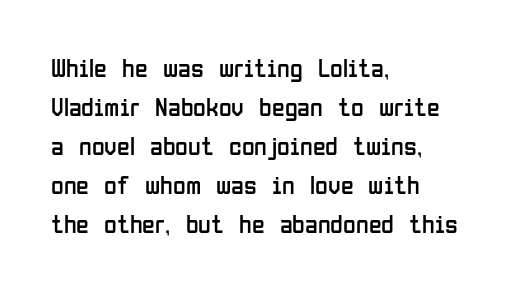
Q: Is the text bold? A: No.
Q: Is the text italic (slanted)? A: No, it is upright.
Q: Is the text underlined? A: No.
Q: How is the paragraph aligned? A: Left-aligned.
Q: Is the spacing between letters normal or unusually wide? A: Normal.
Q: Is the spacing between lines tight, normal or loose? A: Normal.
